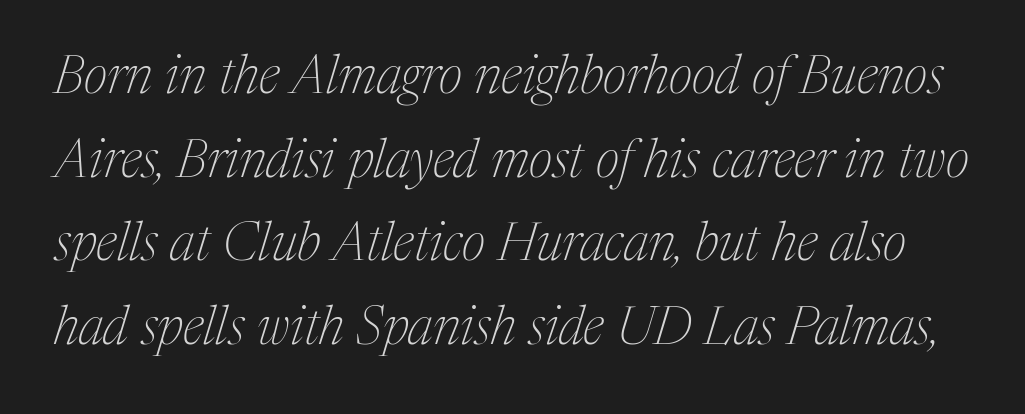
The image shows 53 px thin serif type, italic (leaning right); set normal line spacing (1.58x), normal letter spacing, not underlined; medium stroke contrast and a medium x-height.
